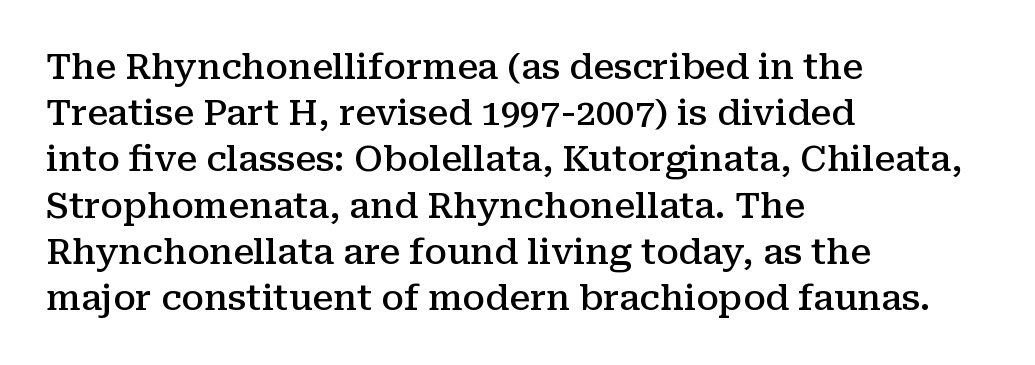
The lines are quadded left. Are there feet on the stems? There are — it's a serif. The block of text has a typical density, with ordinary space between rows. The area under the type is left untouched. A typesetter would call this proportional, since set widths differ per character. What weight is shown? A semibold, between regular and bold.
